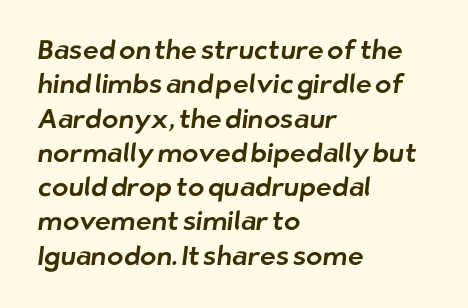
{"underline": "no", "align": "left", "line_spacing": "normal", "line_spacing_ratio": 1.27, "letter_spacing": "normal", "letter_spacing_em": 0.0, "glyph_px": 27}
